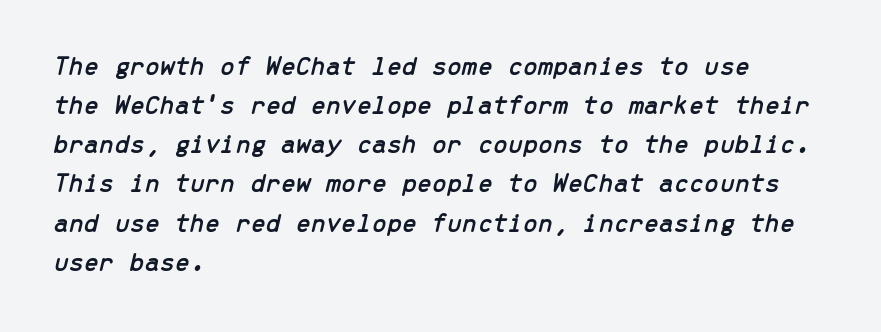
Q: Is the text italic (slanted)? A: Yes, it leans right by about 13 degrees.
Q: Is the text underlined? A: No.
Q: How is the paragraph aligned? A: Left-aligned.
Q: Is the spacing between letters normal or unusually wide? A: Normal.
Q: Is the spacing between lines tight, normal or loose? A: Normal.
